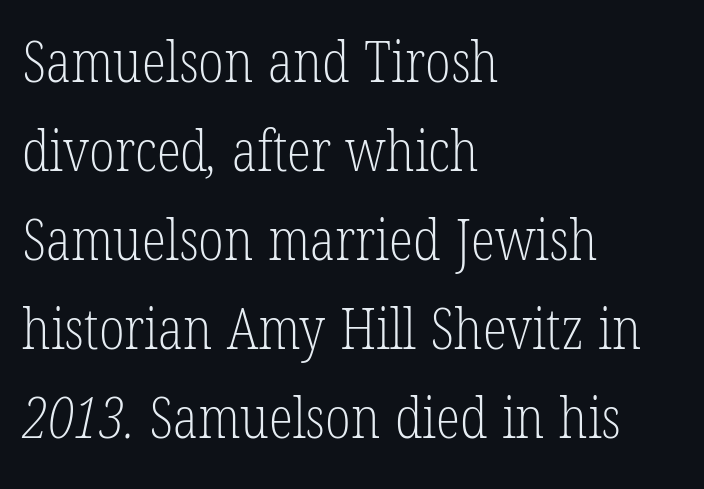
The image shows 56 px light, condensed serif type; set left-aligned, normal line spacing (1.59x), normal letter spacing, not underlined; low stroke contrast and a medium x-height.
